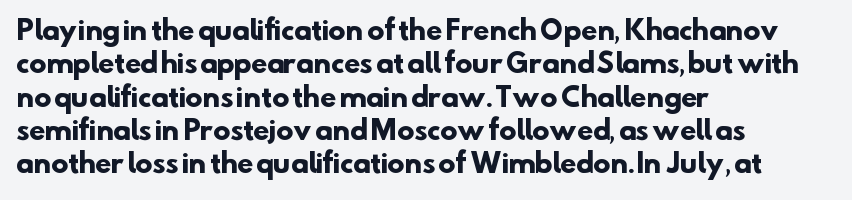
Short note: letters normally spaced. Just letters on the line, the space beneath them empty. Evenly set lines give the paragraph a standard silhouette. Thick stems and heavy bowls — unmistakably bold.
